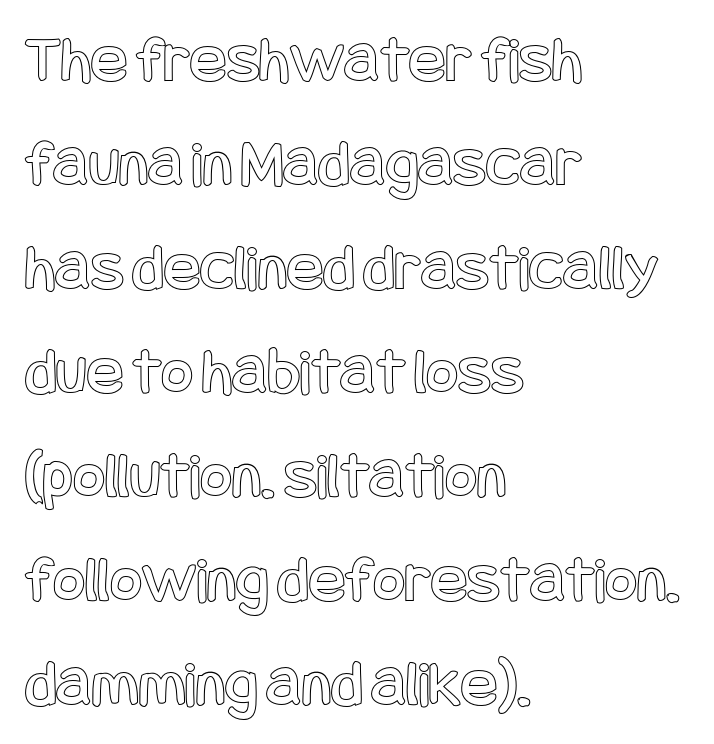
{"italic": "no", "width": "condensed", "x_height": "large", "underline": "no", "align": "left", "line_spacing": "normal", "line_spacing_ratio": 1.53, "letter_spacing": "normal", "letter_spacing_em": 0.0, "glyph_px": 68}
